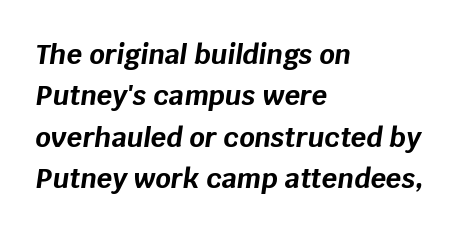
The image shows 27 px bold type, italic (leaning right); set left-aligned, normal line spacing (1.53x), normal letter spacing, not underlined.
